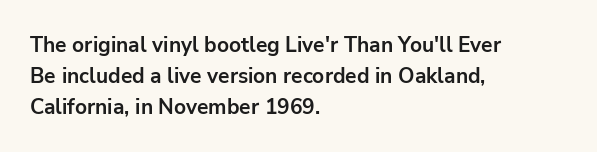
Posture: vertical. A classic flush-left, rag-right setting is used for this passage. Horizontal bands of white between lines are of average thickness. Each word holds together tightly as a unit, with standard inter-letter gaps. The font is running at its bold setting.
